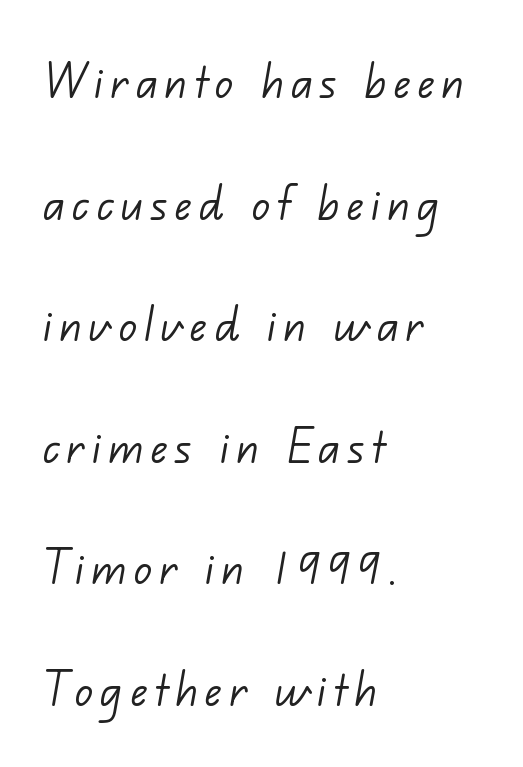
The rag falls on the right side of this text block. Each new line begins a long way beneath the previous one. The cut favours lightness, reaching ordinary text weight at its darkest. Character widths vary here, with narrow letters taking less room than wide ones. Font category for this specimen: sans-serif.
